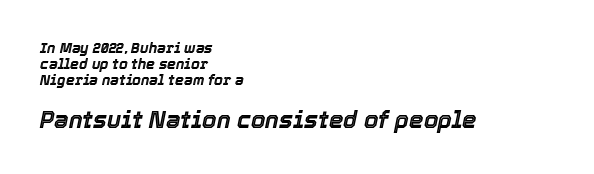
{"italic": "yes", "lean": "right", "slant_degrees": 12, "underline": "no", "align": "left", "line_spacing_ratio": 1.16, "letter_spacing": "normal", "letter_spacing_em": 0.0, "larger_block": "second", "size_ratio": 1.64, "glyph_px": 23}
